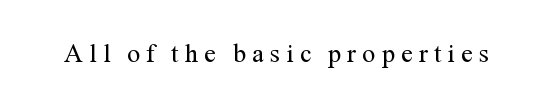
Q: Is the text bold? A: No.
Q: Is the text italic (slanted)? A: No, it is upright.
Q: Is the text underlined? A: No.
Q: Is the spacing between letters normal or unusually wide? A: Unusually wide.
